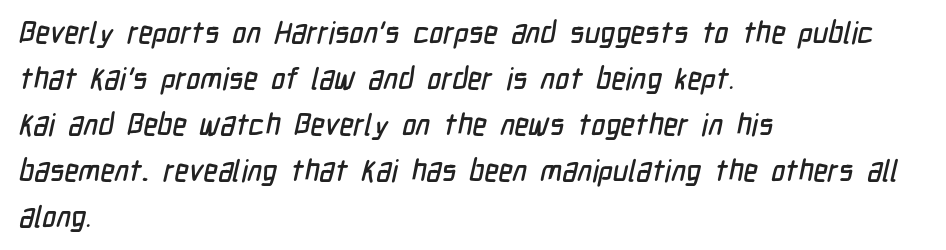
Q: Is the typeface a serif or a sans-serif typeface? A: Sans-serif.
Q: Is the text underlined? A: No.
Q: How is the paragraph aligned? A: Left-aligned.
Q: Is the spacing between letters normal or unusually wide? A: Normal.
Q: Is the spacing between lines tight, normal or loose? A: Normal.
Q: Width (condensed, normal, or wide)? A: Condensed.
Q: Stroke contrast? A: Low.
Q: x-height? A: Medium.
Q: Monospaced? A: No.
